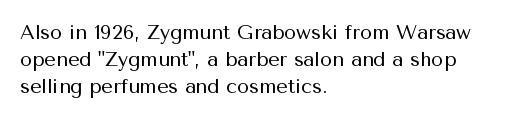
The image shows 20 px text type, upright; set left-aligned, normal line spacing (1.35x), normal letter spacing, not underlined.
